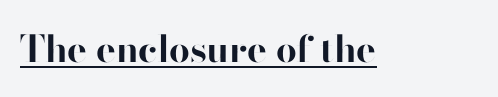
Weight: bold. Every character sits straight up, as roman type does. A typesetter would call this zero additional tracking. I'd call this a sans setting — the letters go barefoot. Underline: present. A typesetter would call this proportional, since set widths differ per character.
